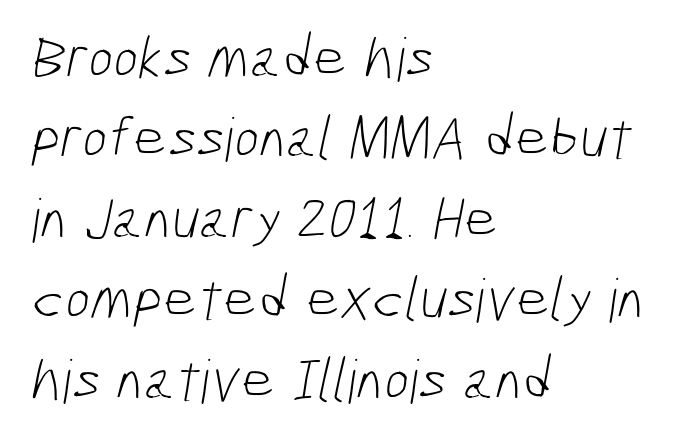
{"serif": "no", "bold": "no", "weight": "light", "width": "condensed", "stroke_contrast": "low", "x_height": "medium", "monospaced": "no", "underline": "no", "align": "left", "line_spacing": "normal", "line_spacing_ratio": 1.34, "letter_spacing": "normal", "letter_spacing_em": 0.0, "glyph_px": 60}
